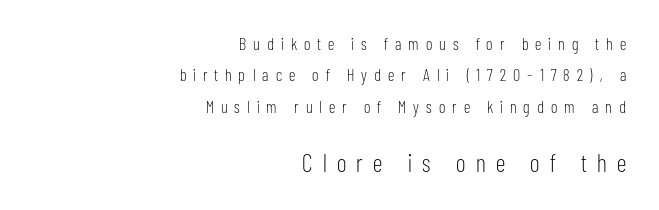
The lettering holds an erect, upright posture throughout. The type is letterspaced generously, with wide tracking. The space directly below the letters is spotless. Weight: not bold — regular or lighter. Block two is the big one; block one sits smaller above it. Where is the straight margin? On the right.
